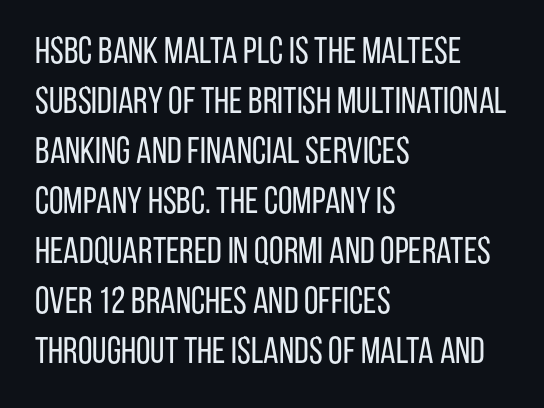
Default kerning and tracking; the words read as compact shapes. Descenders are the only things crossing below the line. Italic? Not at all — the glyphs are vertical. This sample has the flowing, uneven cadence of proportional lettering. Unlike a traditional serif, this face leaves its strokes unadorned.
